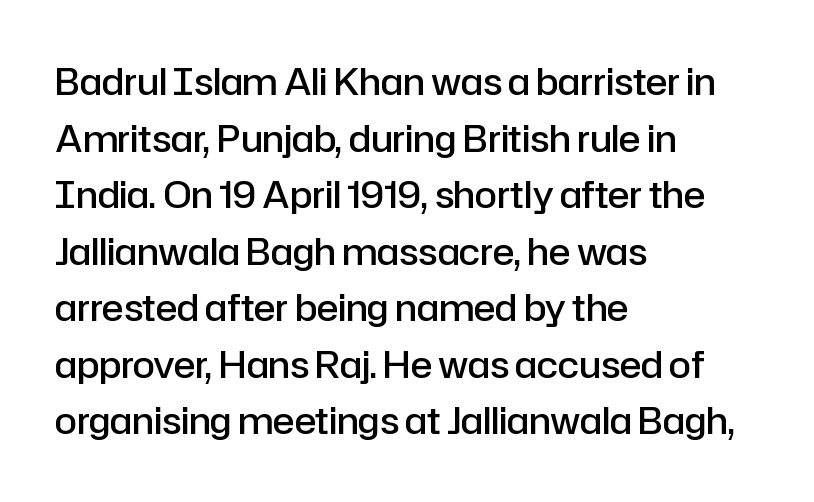
Q: Is the text bold? A: Semi-bold.
Q: Is the text italic (slanted)? A: No, it is upright.
Q: Is the typeface a serif or a sans-serif typeface? A: Sans-serif.
Q: Is the text underlined? A: No.
Q: How is the paragraph aligned? A: Left-aligned.
Q: Is the spacing between letters normal or unusually wide? A: Normal.
Q: Is the spacing between lines tight, normal or loose? A: Normal.
Q: Width (condensed, normal, or wide)? A: Normal.
Q: Stroke contrast? A: Low.
Q: x-height? A: Medium.
Q: Monospaced? A: No.
